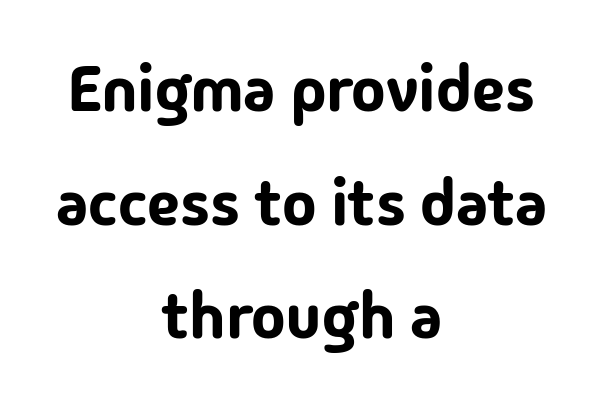
Q: Is the text italic (slanted)? A: No, it is upright.
Q: Is the typeface a serif or a sans-serif typeface? A: Sans-serif.
Q: Is the text underlined? A: No.
Q: How is the paragraph aligned? A: Centered.
Q: Is the spacing between letters normal or unusually wide? A: Normal.
Q: Width (condensed, normal, or wide)? A: Normal.
Q: Stroke contrast? A: Low.
Q: x-height? A: Medium.
Q: Monospaced? A: No.
